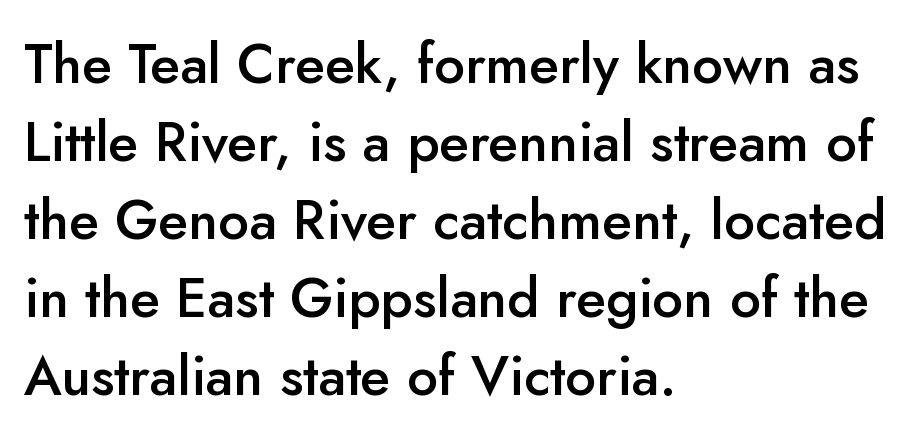
Each letter's strokes conclude bluntly, with no projecting serifs. The rendering uses a semibold face; strokes are thickened but not to full bold. Caption: standard tracking, unaltered. Bare-footed words on every line.
